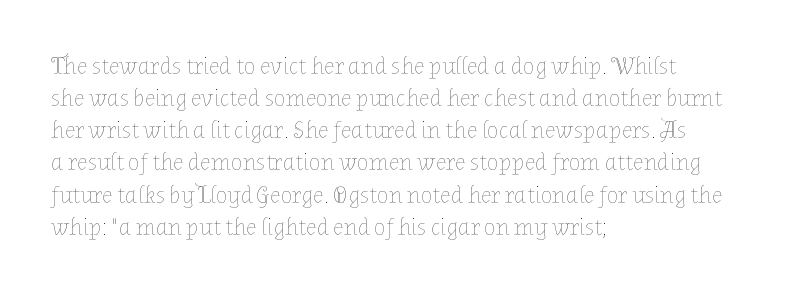
Q: Is the text bold? A: No.
Q: Is the text italic (slanted)? A: No, it is upright.
Q: Is the text underlined? A: No.
Q: How is the paragraph aligned? A: Left-aligned.
Q: Is the spacing between letters normal or unusually wide? A: Normal.
Q: Is the spacing between lines tight, normal or loose? A: Normal.
